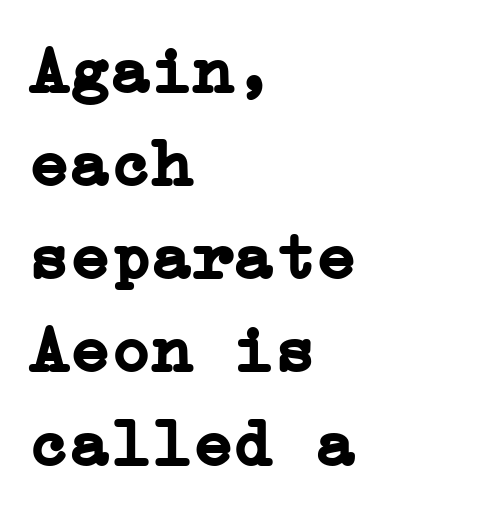
Q: Is the text bold? A: Yes.
Q: Is the text italic (slanted)? A: No, it is upright.
Q: Is the typeface a serif or a sans-serif typeface? A: Serif.
Q: Is the text underlined? A: No.
Q: How is the paragraph aligned? A: Left-aligned.
Q: Is the spacing between letters normal or unusually wide? A: Normal.
Q: Is the spacing between lines tight, normal or loose? A: Normal.
Q: Width (condensed, normal, or wide)? A: Normal.
Q: Stroke contrast? A: Low.
Q: x-height? A: Medium.
